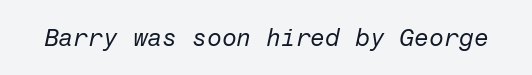
Q: Is the text bold? A: No.
Q: Is the text italic (slanted)? A: Yes, it leans right by about 12 degrees.
Q: Is the text underlined? A: No.
Q: Is the spacing between letters normal or unusually wide? A: Normal.
